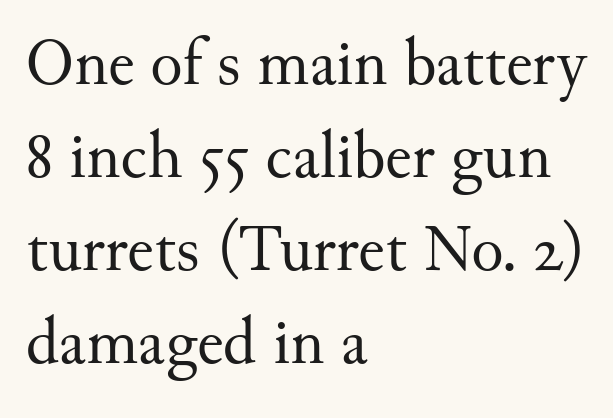
The passage shown is typeset with a serif family. Tracking here is standard; glyphs follow each other at the usual distance. The passage shown is not underscored anywhere. Proportional: the letters do not fall into vertical columns. A classic flush-left, rag-right setting is used for this passage.
